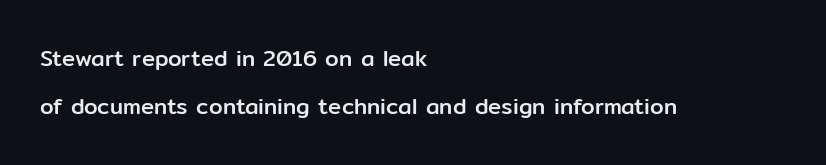
The image shows 22 px text type, upright; set left-aligned, loose line spacing (2.2x), normal letter spacing, not underlined.
